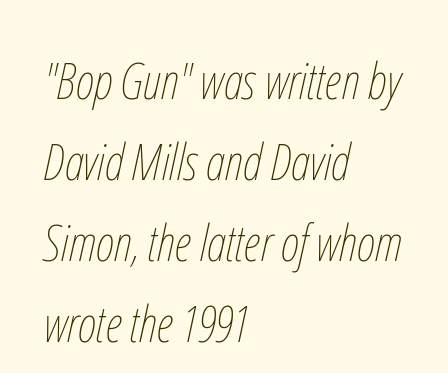
The image shows 51 px thin, condensed type, italic (leaning right); set left-aligned, normal line spacing (1.59x), normal letter spacing, not underlined; low stroke contrast and a medium x-height.
